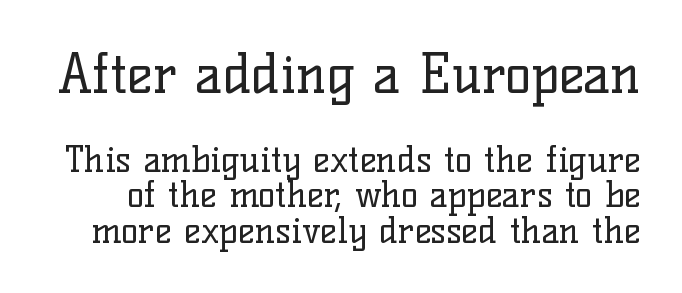
Q: Is the text bold? A: No.
Q: Is the text italic (slanted)? A: No, it is upright.
Q: Is the typeface a serif or a sans-serif typeface? A: Serif.
Q: Is the text underlined? A: No.
Q: Is the spacing between letters normal or unusually wide? A: Normal.
Q: Is the spacing between lines tight, normal or loose? A: Tight.
Q: Which block of text is set in a larger size, the first (top) or the second (bottom)? A: The first (top) one.
Q: Width (condensed, normal, or wide)? A: Normal.
Q: Stroke contrast? A: Low.
Q: x-height? A: Medium.
Q: Monospaced? A: No.
